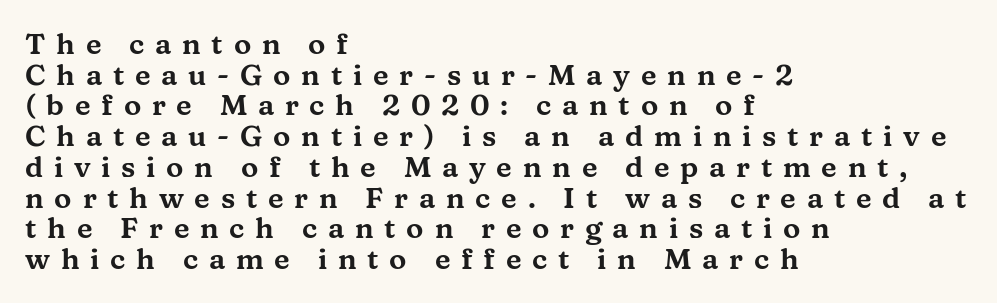
The rendering inserts visible extra space after every character. This is roman type, the default non-slanted kind. The rendering uses natural spacing where letterforms have individual widths. The paragraph shown leans on its left margin. Vertically, the passage feels compressed, each row crowding the next. Descender tails drop into unmarked territory.
